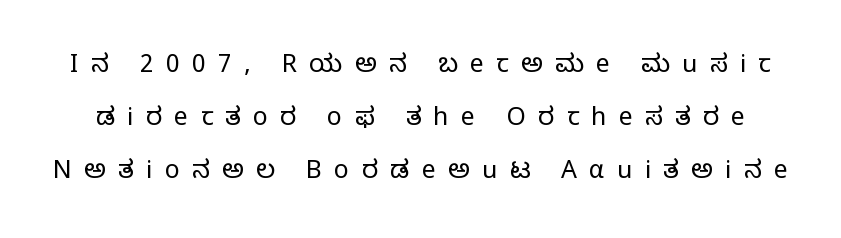
The image shows 25 px text type, upright; set loose line spacing (2.12x), unusually wide letter spacing (+0.49 em), not underlined.
